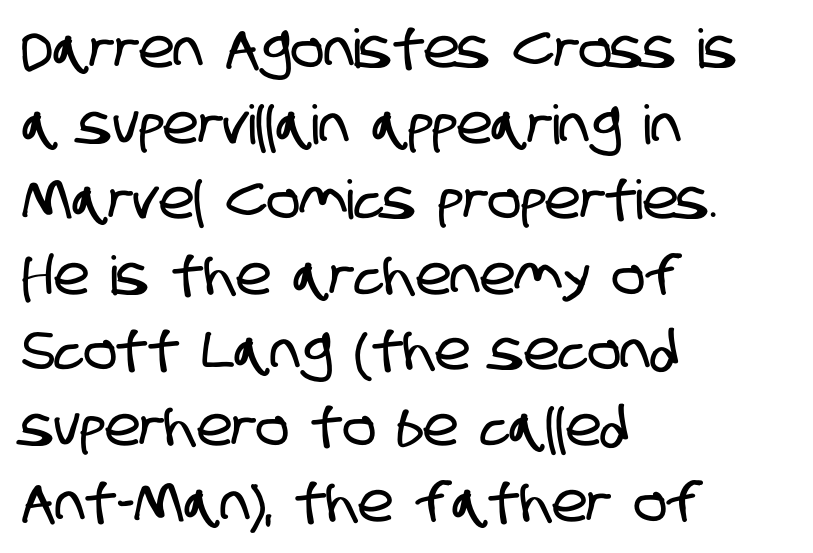
The image shows 54 px condensed sans-serif type; set left-aligned, normal line spacing (1.4x), normal letter spacing, not underlined; low stroke contrast and a large x-height.
